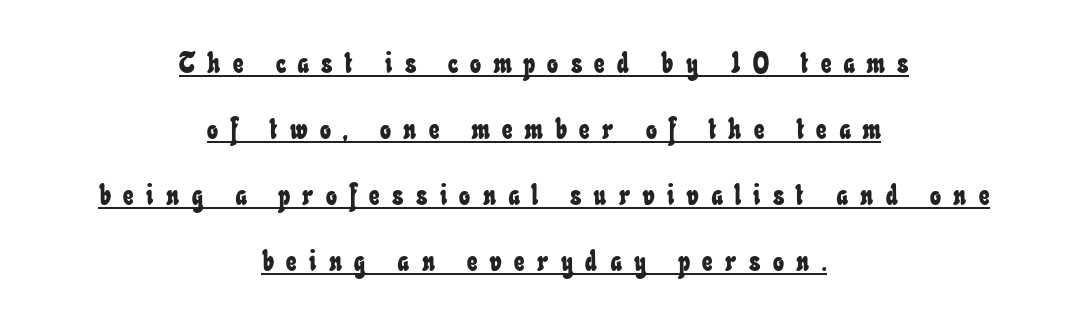
The image shows 29 px condensed type; set centered, loose line spacing (2.28x), unusually wide letter spacing (+0.43 em), underlined; low stroke contrast and a small x-height.
